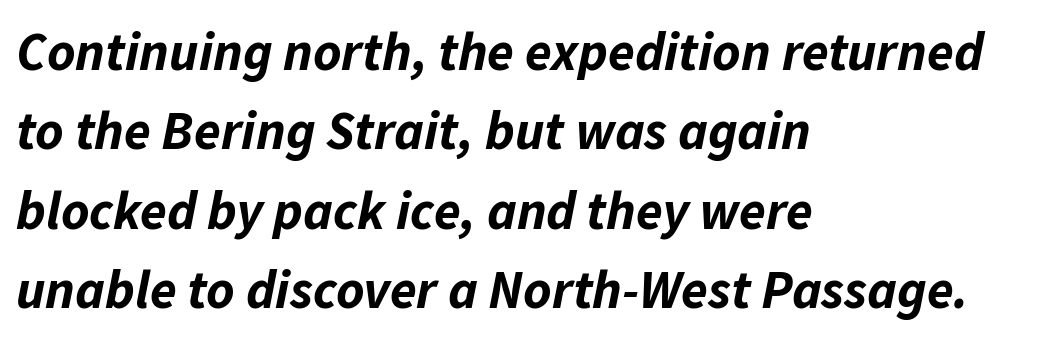
{"italic": "yes", "lean": "right", "slant_degrees": 11, "bold": "yes", "weight": "bold", "width": "normal", "stroke_contrast": "low", "x_height": "medium", "monospaced": "no", "underline": "no", "align": "left", "line_spacing": "normal", "line_spacing_ratio": 1.47, "letter_spacing": "normal", "letter_spacing_em": 0.0, "glyph_px": 54}
